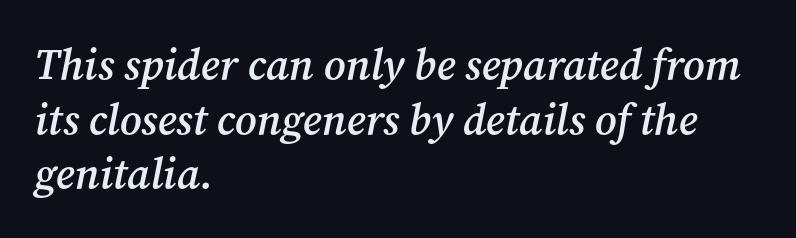
Stroke terminals: seriffed. Proportional: the letters do not fall into vertical columns. Observe the ordinary spacing: letters are neighbours, not strangers. The string is rendered with underlining switched off.
